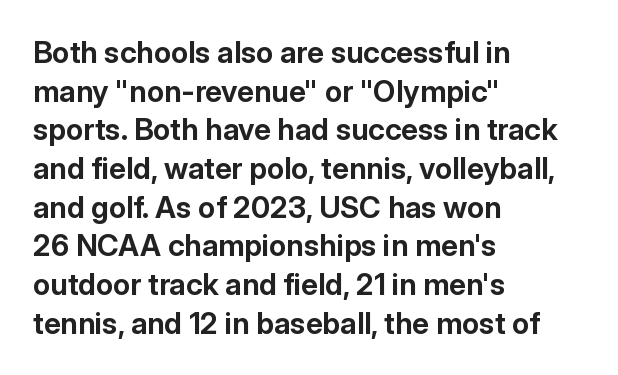
The rows are spaced the way most documents space them. Character widths vary here, with narrow letters taking less room than wide ones. Italic: no, the glyphs are upright roman. The passage shown has conventional tracking throughout.
